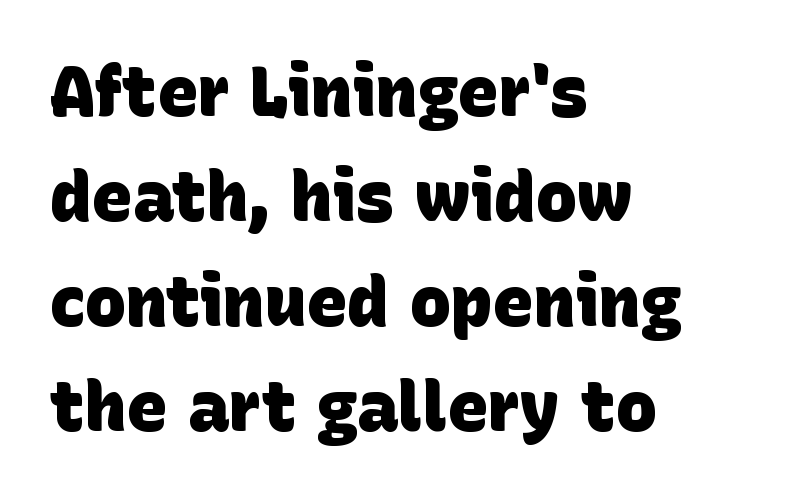
{"serif": "no", "bold": "yes", "weight": "heavy", "width": "normal", "stroke_contrast": "low", "x_height": "large", "monospaced": "no", "underline": "no", "align": "left", "line_spacing": "normal", "line_spacing_ratio": 1.52, "letter_spacing": "normal", "letter_spacing_em": 0.0, "glyph_px": 69}
